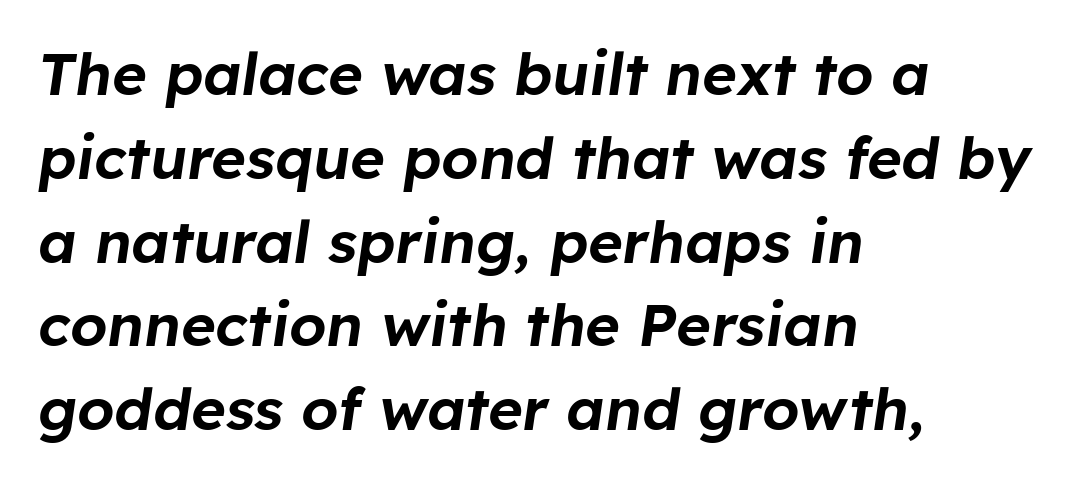
Q: Is the text italic (slanted)? A: Yes, it leans right by about 8 degrees.
Q: Is the text underlined? A: No.
Q: How is the paragraph aligned? A: Left-aligned.
Q: Is the spacing between letters normal or unusually wide? A: Normal.
Q: Is the spacing between lines tight, normal or loose? A: Normal.
Q: Width (condensed, normal, or wide)? A: Normal.
Q: Stroke contrast? A: Low.
Q: x-height? A: Medium.
Q: Monospaced? A: No.
